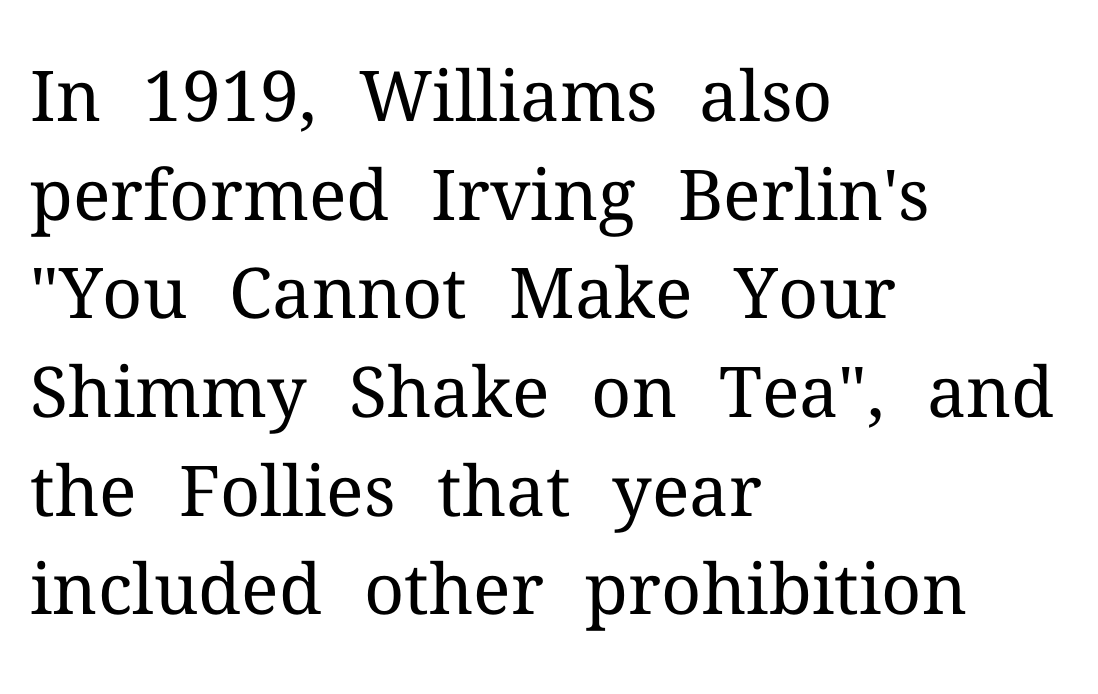
Q: Is the text bold? A: No.
Q: Is the text italic (slanted)? A: No, it is upright.
Q: Is the typeface a serif or a sans-serif typeface? A: Serif.
Q: Is the text underlined? A: No.
Q: How is the paragraph aligned? A: Left-aligned.
Q: Is the spacing between letters normal or unusually wide? A: Normal.
Q: Is the spacing between lines tight, normal or loose? A: Normal.
Q: Width (condensed, normal, or wide)? A: Normal.
Q: Stroke contrast? A: Medium.
Q: x-height? A: Medium.
Q: Monospaced? A: No.
